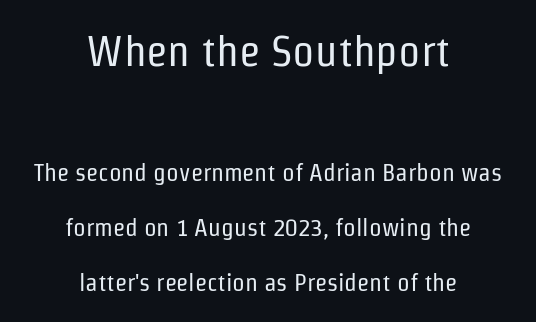
Q: Is the text bold? A: No.
Q: Is the text italic (slanted)? A: No, it is upright.
Q: Is the typeface a serif or a sans-serif typeface? A: Sans-serif.
Q: Is the text underlined? A: No.
Q: How is the paragraph aligned? A: Centered.
Q: Is the spacing between letters normal or unusually wide? A: Normal.
Q: Is the spacing between lines tight, normal or loose? A: Loose.
Q: Which block of text is set in a larger size, the first (top) or the second (bottom)? A: The first (top) one.
Q: Width (condensed, normal, or wide)? A: Condensed.
Q: Stroke contrast? A: Low.
Q: x-height? A: Medium.
Q: Monospaced? A: No.
